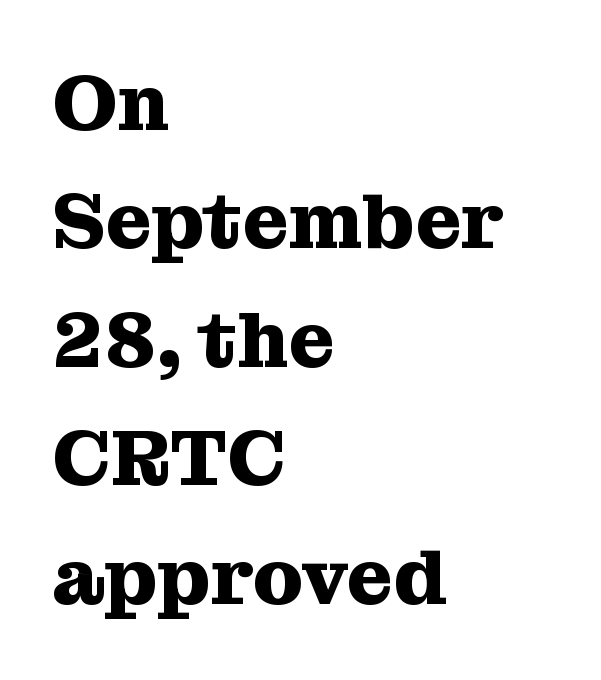
The glyphs in this specimen are seriffed. The designer left line spacing at the default. Strong, thick strokes mark this as bold type. Short and long lines alike share a common starting point at left.
